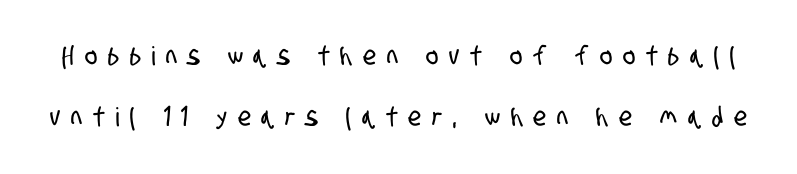
The image shows 26 px text type; set loose line spacing (2.33x), unusually wide letter spacing (+0.42 em), not underlined.
